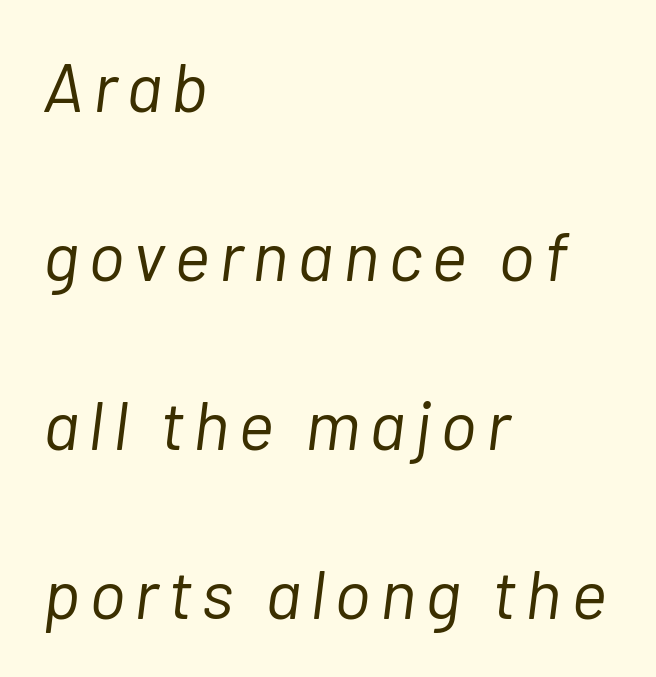
In terms of posture, this sample is oblique. The line-height multiplier appears high, well above default. The strokes are not fattened; the text isn't bold. The face used here is proportionally spaced, like ordinary book or web type. Line beginnings align vertically; line endings do not. Type without underlining.
